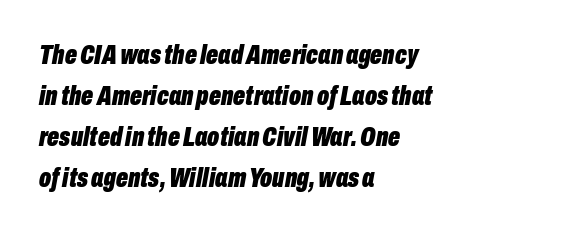
Bold? Absolutely — the strokes are thick and heavy. Leftover space on each line is placed entirely after the last word. The horizontal fit of the characters is conventional and even. Emphasis-style slanted type is in use. Rows of type keep a routine distance in the vertical direction. Proportional: the letters do not fall into vertical columns.
